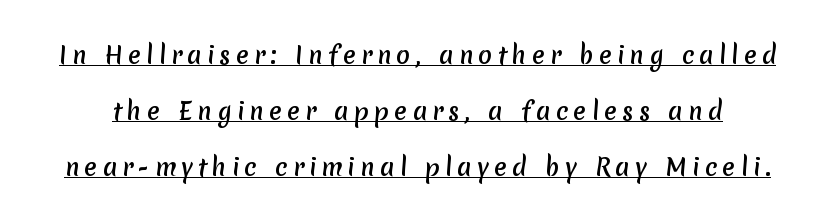
Q: Is the text underlined? A: Yes.
Q: Is the spacing between letters normal or unusually wide? A: Unusually wide.
Q: Is the spacing between lines tight, normal or loose? A: Loose.
